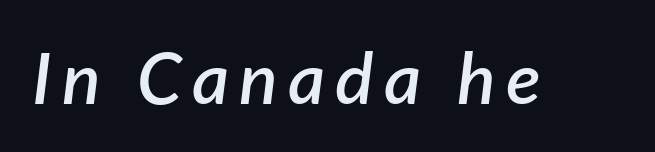
The image shows 72 px semibold type, italic (leaning right); set not underlined; low stroke contrast and a medium x-height.
